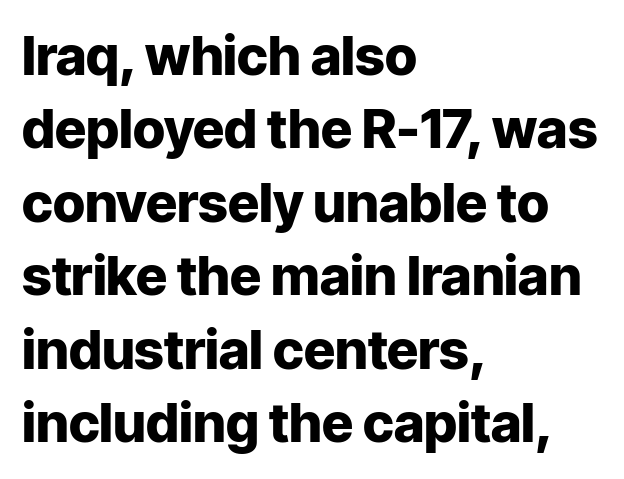
{"serif": "no", "italic": "no", "bold": "yes", "weight": "heavy", "width": "normal", "stroke_contrast": "low", "x_height": "medium", "monospaced": "no", "underline": "no", "align": "left", "line_spacing": "normal", "line_spacing_ratio": 1.36, "letter_spacing": "normal", "letter_spacing_em": 0.0, "glyph_px": 54}
